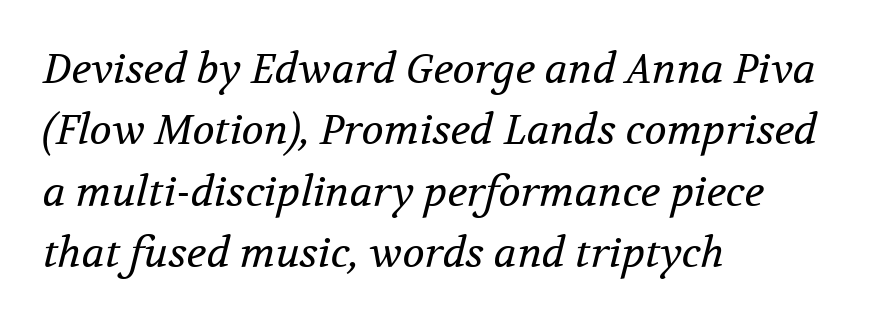
{"serif": "yes", "italic": "yes", "lean": "right", "slant_degrees": 12, "bold": "no", "weight": "regular", "width": "normal", "stroke_contrast": "medium", "x_height": "medium", "monospaced": "no", "underline": "no", "align": "left", "line_spacing": "normal", "line_spacing_ratio": 1.5, "letter_spacing": "normal", "letter_spacing_em": 0.0, "glyph_px": 41}
